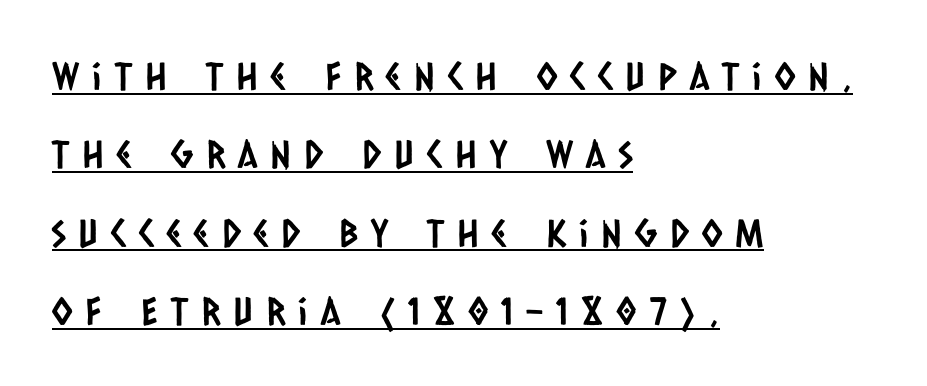
I'd call this a sans setting — the letters go barefoot. These lines are rendered in a variable-pitch font. Line spacing here is loose. Each line of the rendering has a horizontal stroke beneath the glyphs. These lines stack with their left ends in a neat column. What stands out about the letter spacing? Its width — letters are far apart.
